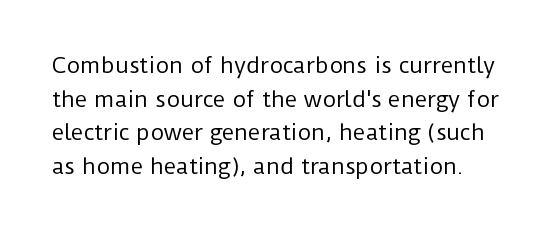
The image shows 21 px text type, upright; set normal line spacing (1.6x), normal letter spacing, not underlined.
